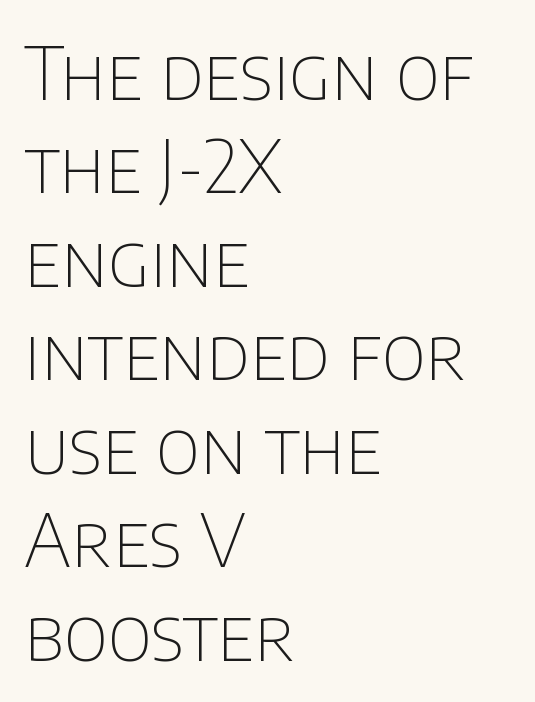
The image shows 73 px thin sans-serif type, upright; set left-aligned, normal line spacing (1.28x), normal letter spacing, not underlined; low stroke contrast and a large x-height.
